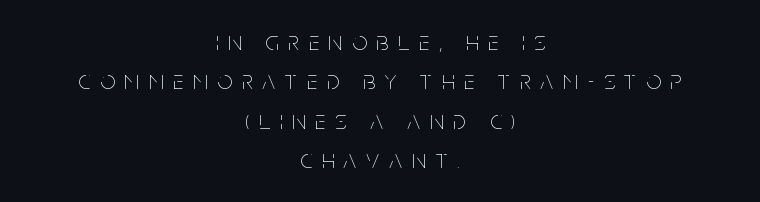
The string is rendered with underlining switched off. These glyphs show unthickened strokes, regular width or finer. Notice how the stems are strictly vertical — no italics here. The face used here is rendered with a markedly widened letterfit. Does the copy run flush right? No — it is centered line by line. The passage shown stacks its lines at a standard gap.
